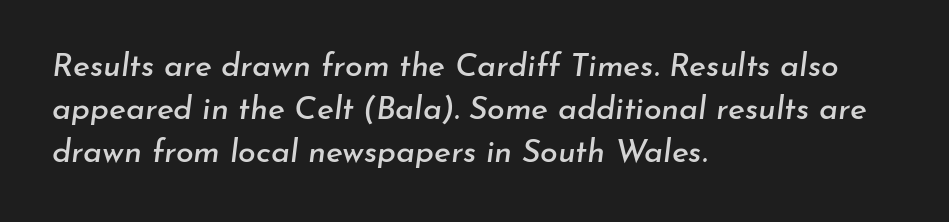
{"italic": "yes", "lean": "right", "slant_degrees": 7, "width": "normal", "stroke_contrast": "low", "x_height": "small", "monospaced": "no", "underline": "no", "align": "left", "line_spacing": "normal", "line_spacing_ratio": 1.34, "letter_spacing": "normal", "letter_spacing_em": 0.0, "glyph_px": 32}
